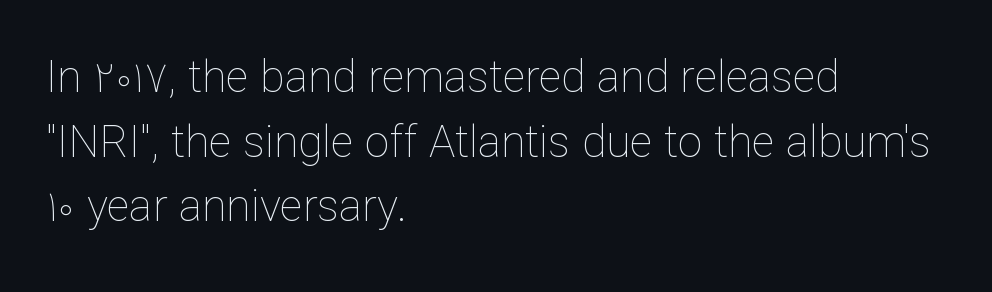
{"italic": "no", "bold": "no", "weight": "thin", "width": "normal", "stroke_contrast": "low", "x_height": "medium", "monospaced": "no", "underline": "no", "align": "left", "line_spacing": "normal", "line_spacing_ratio": 1.47, "letter_spacing": "normal", "letter_spacing_em": 0.0, "glyph_px": 44}
